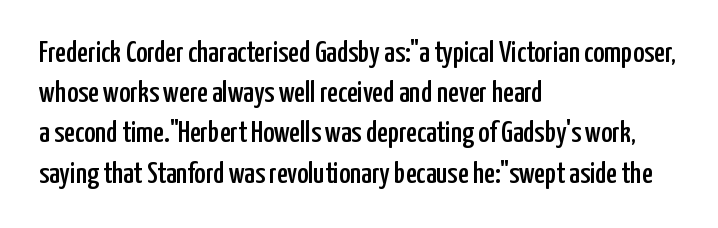
Q: Is the text italic (slanted)? A: No, it is upright.
Q: Is the typeface a serif or a sans-serif typeface? A: Sans-serif.
Q: Is the text underlined? A: No.
Q: How is the paragraph aligned? A: Left-aligned.
Q: Is the spacing between letters normal or unusually wide? A: Normal.
Q: Is the spacing between lines tight, normal or loose? A: Normal.
Q: Width (condensed, normal, or wide)? A: Condensed.
Q: Stroke contrast? A: Low.
Q: x-height? A: Medium.
Q: Monospaced? A: No.
